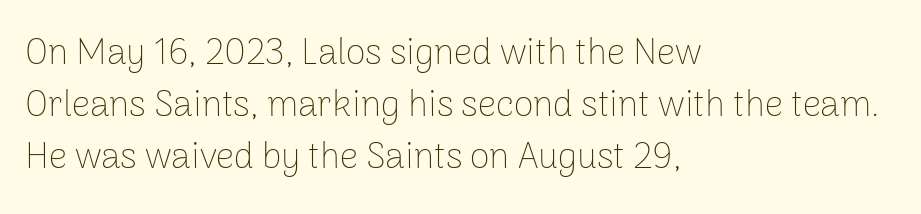
Q: Is the text bold? A: No.
Q: Is the text italic (slanted)? A: No, it is upright.
Q: Is the typeface a serif or a sans-serif typeface? A: Sans-serif.
Q: Is the text underlined? A: No.
Q: How is the paragraph aligned? A: Left-aligned.
Q: Is the spacing between letters normal or unusually wide? A: Normal.
Q: Is the spacing between lines tight, normal or loose? A: Normal.
Q: Width (condensed, normal, or wide)? A: Normal.
Q: Stroke contrast? A: Low.
Q: x-height? A: Medium.
Q: Monospaced? A: No.
